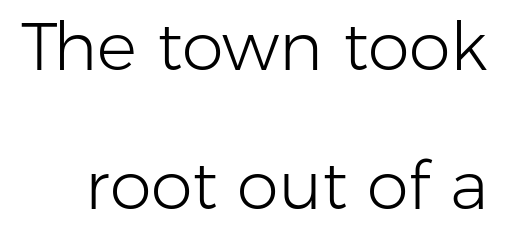
Q: Is the text bold? A: No.
Q: Is the text italic (slanted)? A: No, it is upright.
Q: Is the typeface a serif or a sans-serif typeface? A: Sans-serif.
Q: Is the text underlined? A: No.
Q: Is the spacing between letters normal or unusually wide? A: Normal.
Q: Is the spacing between lines tight, normal or loose? A: Loose.
Q: Width (condensed, normal, or wide)? A: Normal.
Q: Stroke contrast? A: Low.
Q: x-height? A: Medium.
Q: Monospaced? A: No.
